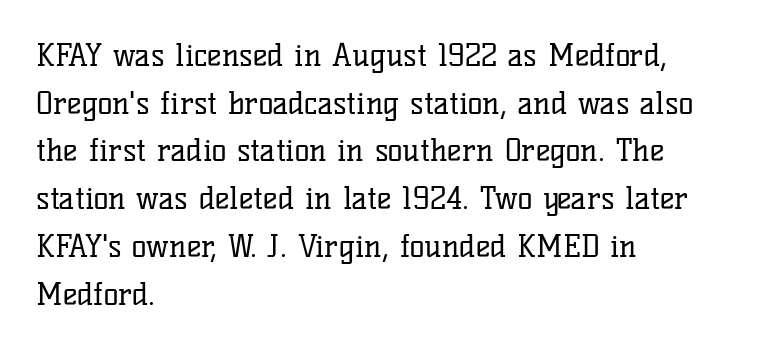
Q: Is the text bold? A: No.
Q: Is the text italic (slanted)? A: No, it is upright.
Q: Is the typeface a serif or a sans-serif typeface? A: Serif.
Q: Is the text underlined? A: No.
Q: How is the paragraph aligned? A: Left-aligned.
Q: Is the spacing between letters normal or unusually wide? A: Normal.
Q: Is the spacing between lines tight, normal or loose? A: Normal.
Q: Width (condensed, normal, or wide)? A: Normal.
Q: Stroke contrast? A: Low.
Q: x-height? A: Medium.
Q: Monospaced? A: No.
